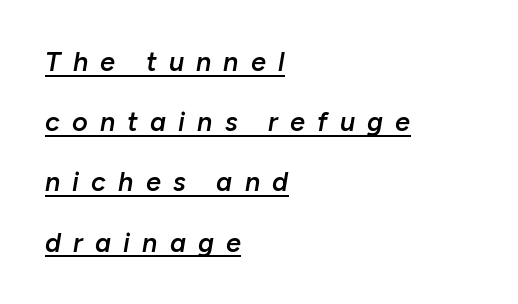
You can see a thin bar hugging the bottom of the glyphs. The space between consecutive lines is lavish. Would a proofreader flag this as italicized? Yes. How heavy is the stroke? Medium-heavy — a semibold, shy of bold. The paragraph has a hard left edge and a soft right edge. Letter spacing: wide.
